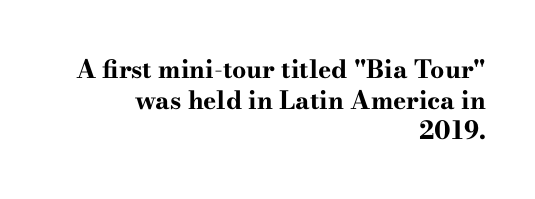
{"italic": "no", "bold": "yes", "underline": "no", "align": "right", "line_spacing_ratio": 1.23, "letter_spacing": "normal", "letter_spacing_em": 0.0, "glyph_px": 25}
